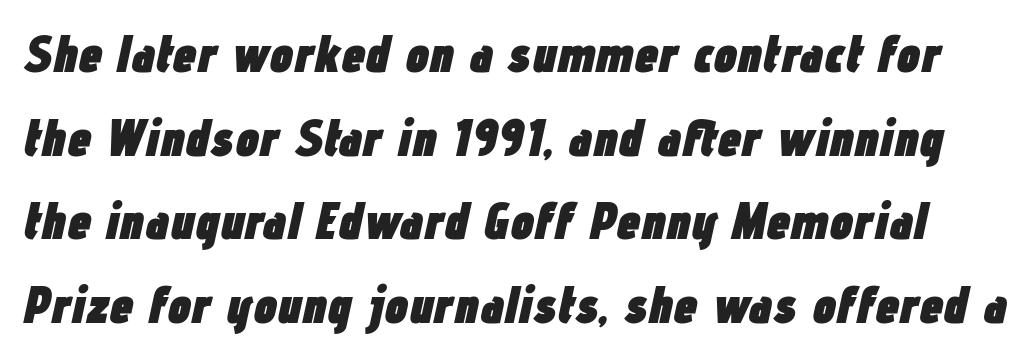
The image shows 53 px heavy, condensed type, italic (leaning right); set normal line spacing (1.58x), normal letter spacing, not underlined; low stroke contrast and a medium x-height.
